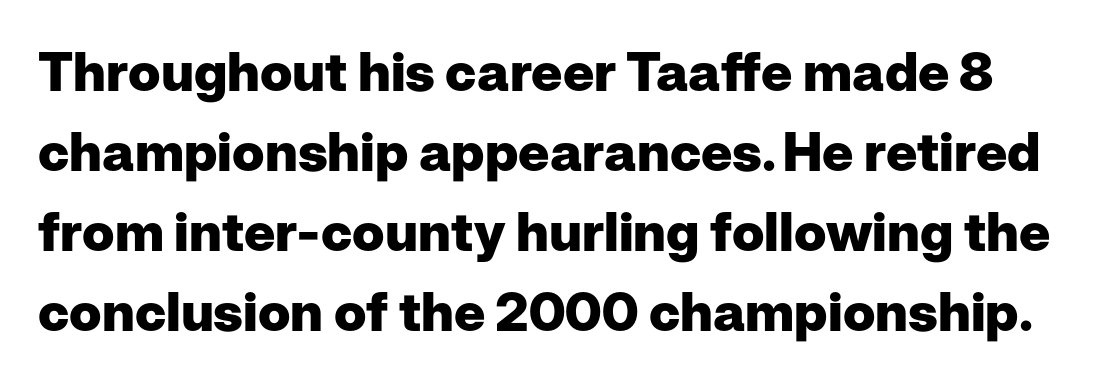
The rendering uses a moderate line-height, typical for paragraphs. Heavy, bold letterforms. Honestly, the letter spacing is just normal — you wouldn't notice it. Tall strokes in this sample are plumb rather than angled.
